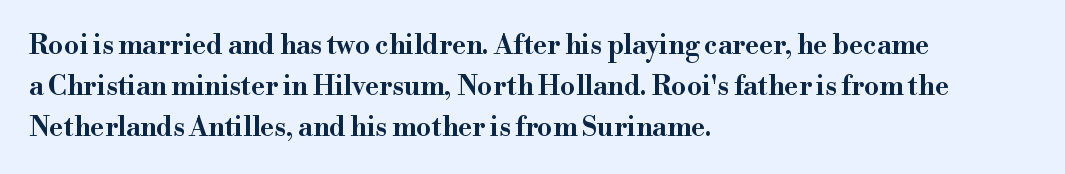
The image shows 27 px text type, upright; set left-aligned, normal line spacing (1.51x), normal letter spacing, not underlined.
